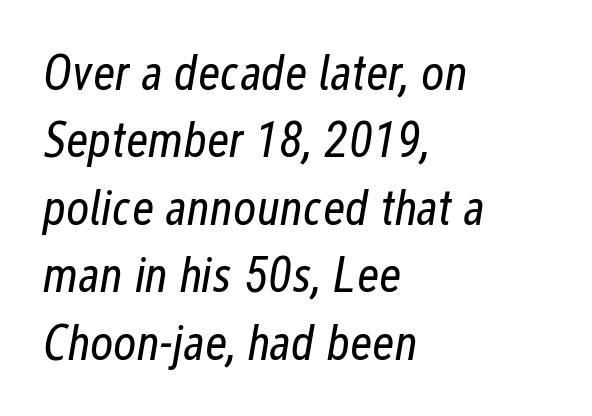
{"italic": "yes", "lean": "right", "slant_degrees": 12, "bold": "no", "weight": "regular", "width": "condensed", "stroke_contrast": "low", "x_height": "medium", "monospaced": "no", "underline": "no", "align": "left", "line_spacing": "normal", "line_spacing_ratio": 1.35, "letter_spacing": "normal", "letter_spacing_em": 0.0, "glyph_px": 50}
